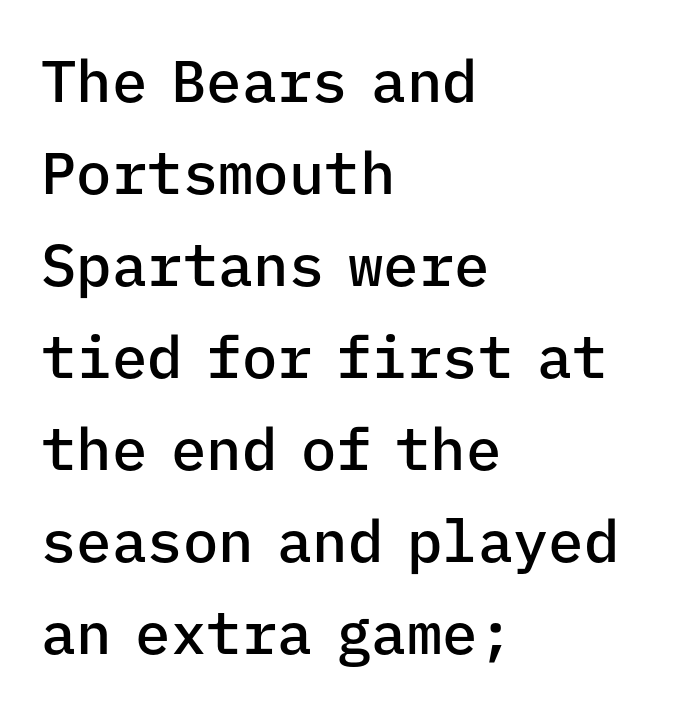
{"serif": "no", "italic": "no", "bold": "semi", "weight": "semibold", "width": "normal", "stroke_contrast": "low", "x_height": "medium", "monospaced": "yes", "underline": "no", "align": "left", "line_spacing": "normal", "line_spacing_ratio": 1.56, "letter_spacing": "normal", "letter_spacing_em": 0.0, "glyph_px": 59}
